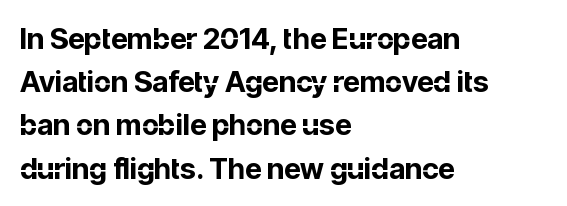
The image shows 29 px bold sans-serif type, upright; set left-aligned, normal line spacing (1.49x), normal letter spacing, not underlined; low stroke contrast and a medium x-height.
